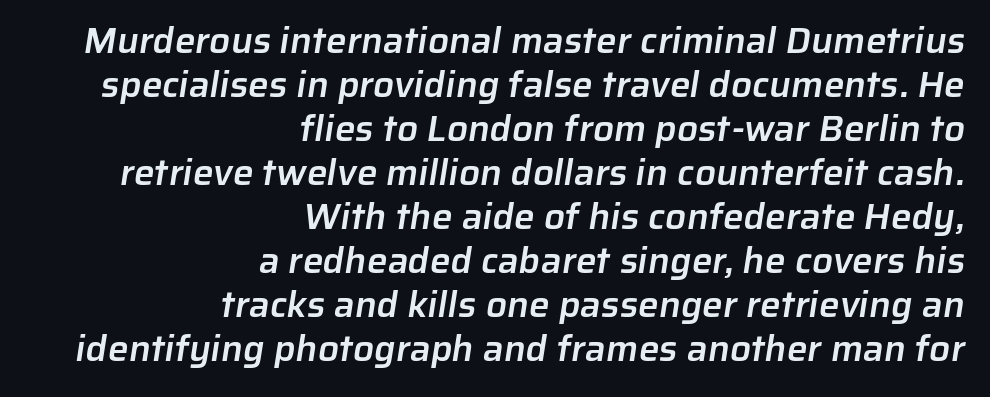
Classification — sans serif. Check the space under the baseline: it is left empty. Does the copy run flush right? Yes — the right margin is perfectly even. Varying glyph widths throughout — classic text-font behaviour. I'd describe the lettering as semibold — firm but not a full bold.
